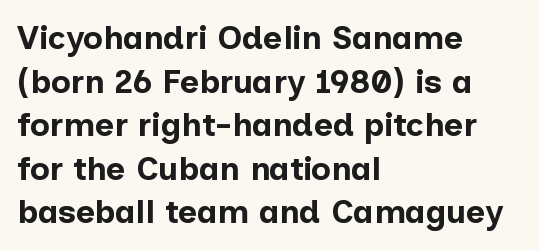
In terms of letterform style, serifs are entirely absent. The axis of the letterforms is exactly vertical. The words here are not underlined. Notice how the passage keeps a crisp vertical edge on the left only. In terms of leading, this rendering sits right in the middle. Weight: bold.
